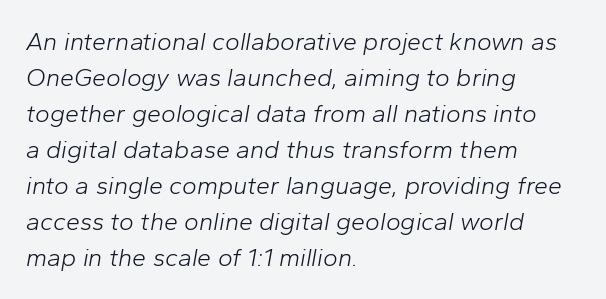
Slanted lettering throughout. A light-to-regular cut is what we see here. One glance says typical: line gaps are just what's usual. This rendering features lettering with no underline. Horizontal alignment here is leftward, the default for most running prose.
